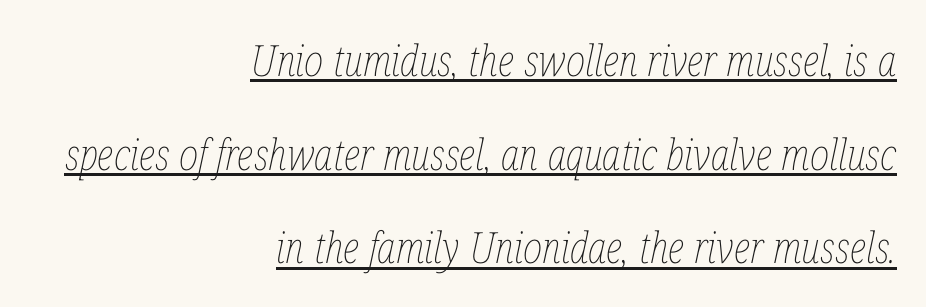
Underline: present. Glyph-to-glyph distance matches everyday printed text. Here the designer chose a conventional face with non-uniform glyph widths. These glyphs show unthickened strokes, regular width or finer. Line ends are locked; line starts wander. Quick note: interline space is abundant.
